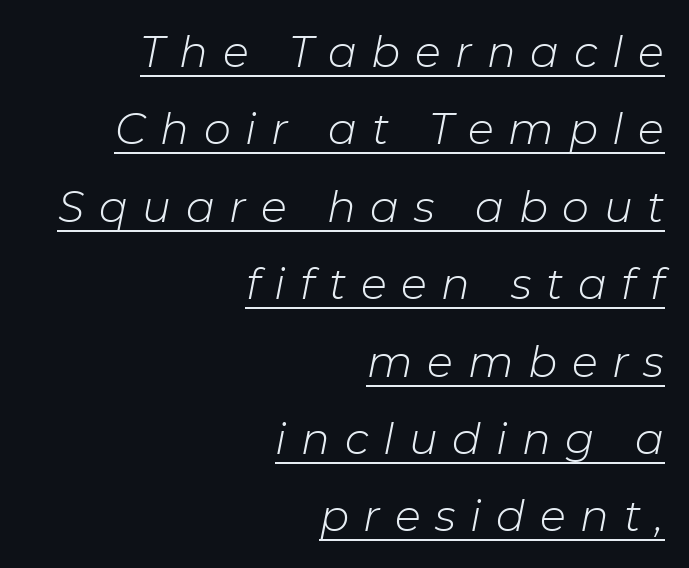
These lines are rendered in a variable-pitch font. Short and long lines alike share a common ending point at right. The lettering tilts uniformly, giving the passage an italic look. Between one letter and the next there's a generous, obvious gap. Glance below the letters and you will spot a drawn line.
